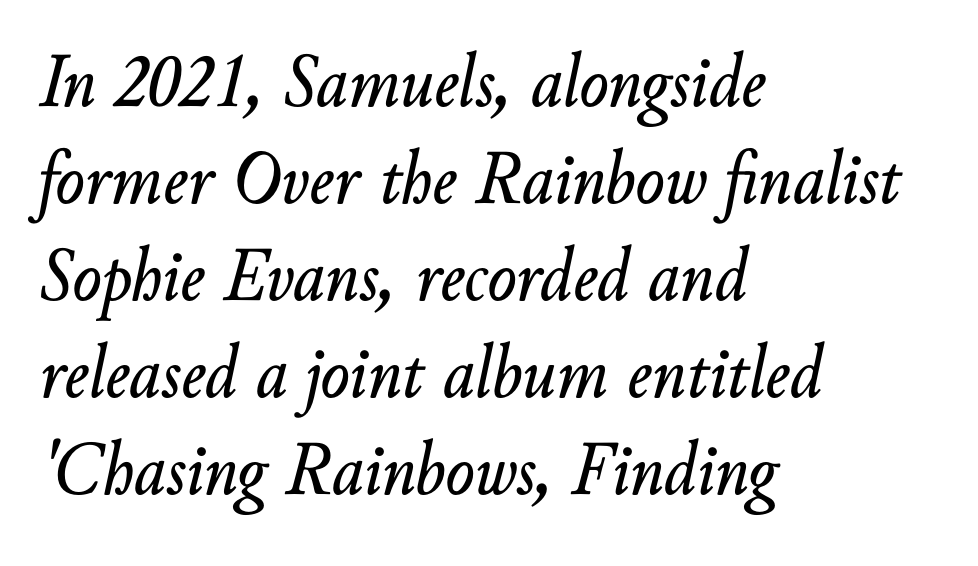
Do the characters align in a grid? No, the font is proportional. Here the glyphs are tracked normally, forming tight word shapes. Plain, unruled lines of type. The rendering applies a slant to the glyphs. In terms of leading, this rendering sits right in the middle.
